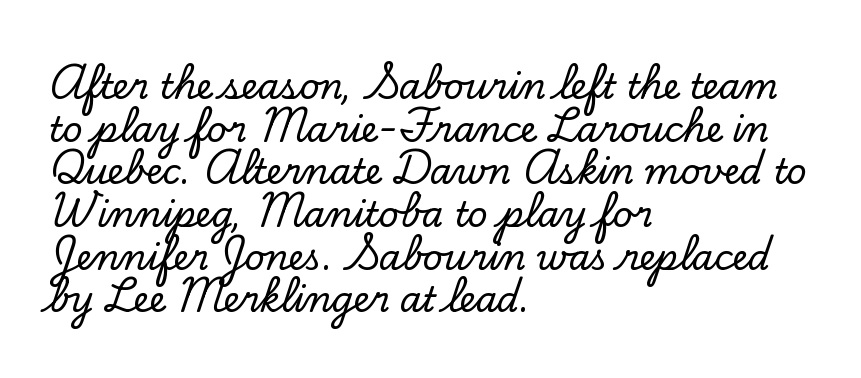
{"serif": "yes", "width": "normal", "stroke_contrast": "low", "x_height": "small", "monospaced": "no", "underline": "no", "align": "left", "line_spacing_ratio": 1.22, "letter_spacing": "normal", "letter_spacing_em": 0.0, "glyph_px": 35}
